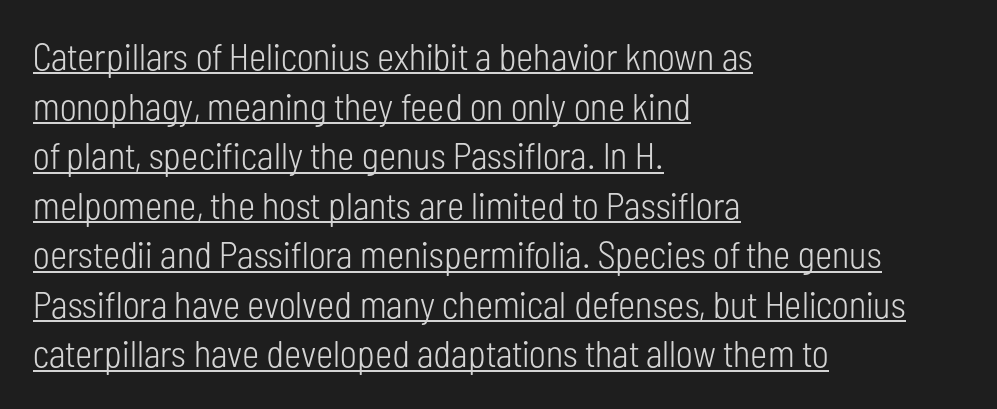
Q: Is the text bold? A: No.
Q: Is the text italic (slanted)? A: No, it is upright.
Q: Is the typeface a serif or a sans-serif typeface? A: Sans-serif.
Q: Is the text underlined? A: Yes.
Q: How is the paragraph aligned? A: Left-aligned.
Q: Is the spacing between letters normal or unusually wide? A: Normal.
Q: Is the spacing between lines tight, normal or loose? A: Normal.
Q: Width (condensed, normal, or wide)? A: Condensed.
Q: Stroke contrast? A: Low.
Q: x-height? A: Medium.
Q: Monospaced? A: No.
